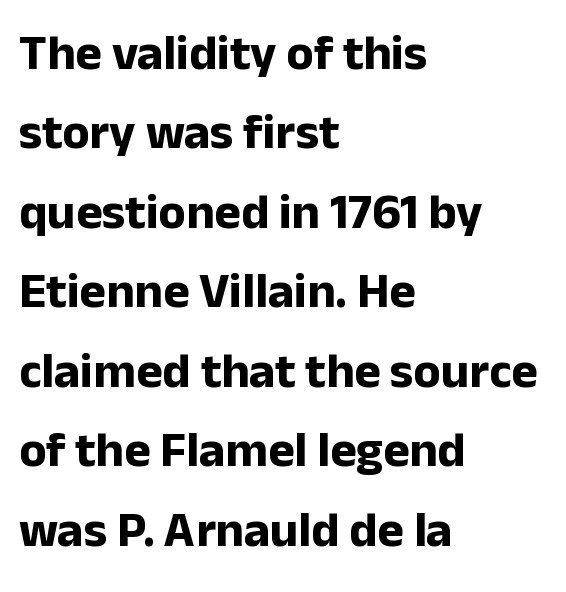
{"serif": "no", "italic": "no", "bold": "yes", "weight": "bold", "width": "normal", "stroke_contrast": "low", "x_height": "medium", "monospaced": "no", "underline": "no", "align": "left", "line_spacing": "normal", "line_spacing_ratio": 1.59, "letter_spacing": "normal", "letter_spacing_em": 0.0, "glyph_px": 50}
